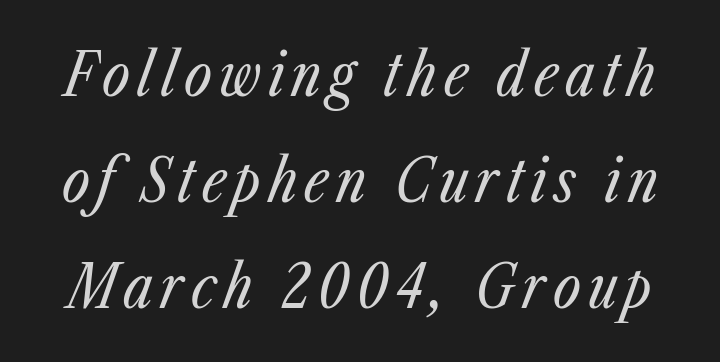
Q: Is the text bold? A: No.
Q: Is the text italic (slanted)? A: Yes, it leans right by about 23 degrees.
Q: Is the text underlined? A: No.
Q: Width (condensed, normal, or wide)? A: Condensed.
Q: Stroke contrast? A: Low.
Q: x-height? A: Medium.
Q: Monospaced? A: No.
